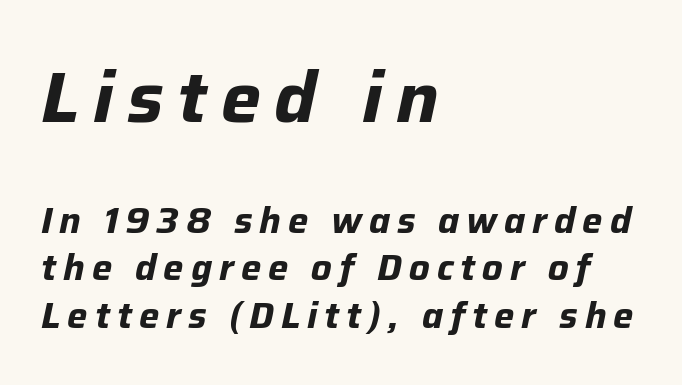
Q: Is the text bold? A: Yes.
Q: Is the text italic (slanted)? A: Yes, it leans right by about 12 degrees.
Q: Is the text underlined? A: No.
Q: How is the paragraph aligned? A: Left-aligned.
Q: Is the spacing between lines tight, normal or loose? A: Normal.
Q: Which block of text is set in a larger size, the first (top) or the second (bottom)? A: The first (top) one.
Q: Width (condensed, normal, or wide)? A: Normal.
Q: Stroke contrast? A: Low.
Q: x-height? A: Medium.
Q: Monospaced? A: No.
